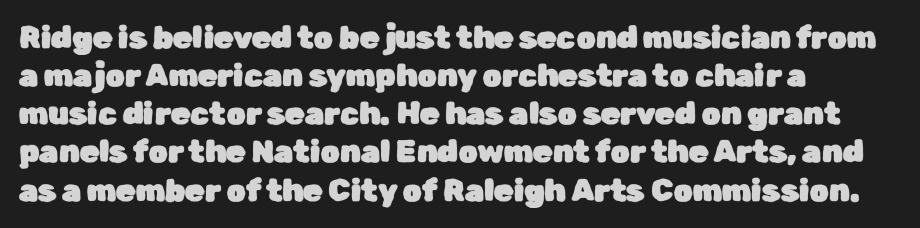
Q: Is the text italic (slanted)? A: No, it is upright.
Q: Is the typeface a serif or a sans-serif typeface? A: Sans-serif.
Q: Is the text underlined? A: No.
Q: How is the paragraph aligned? A: Left-aligned.
Q: Is the spacing between letters normal or unusually wide? A: Normal.
Q: Width (condensed, normal, or wide)? A: Normal.
Q: Stroke contrast? A: Low.
Q: x-height? A: Medium.
Q: Monospaced? A: No.
